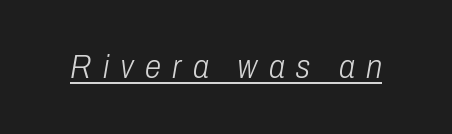
{"italic": "yes", "lean": "right", "slant_degrees": 10, "bold": "no", "weight": "light", "width": "condensed", "stroke_contrast": "low", "x_height": "medium", "monospaced": "no", "underline": "yes", "letter_spacing": "wide", "letter_spacing_em": 0.34, "glyph_px": 33}
